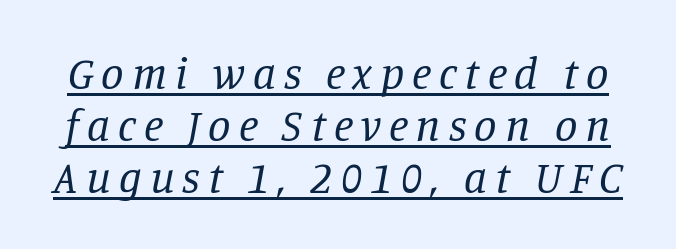
Is this a fixed-width face? No — the glyphs have proportional, varying widths. A serif font was chosen for this passage. Observe the lean: these are italic letterforms. Heft: none added — not bold. Decoration check: the copy is underlined.
